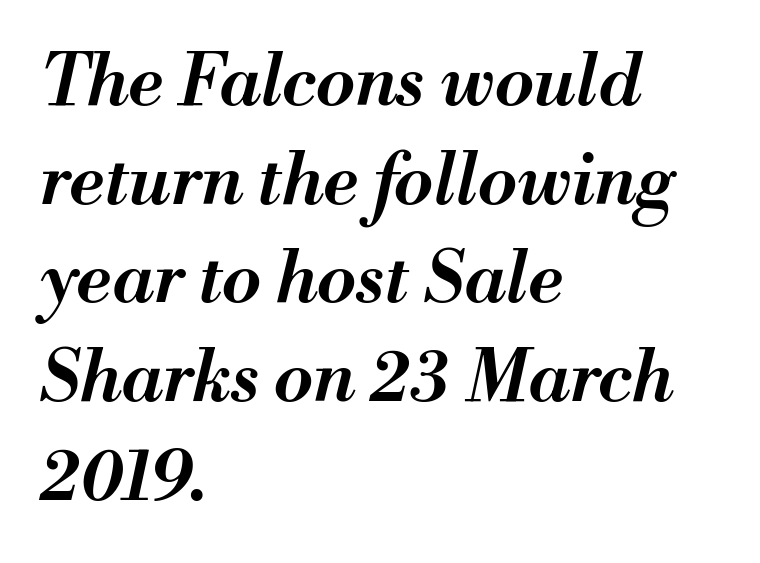
The image shows 71 px semibold type, italic (leaning right); set left-aligned, normal line spacing (1.39x), normal letter spacing, not underlined; medium stroke contrast and a small x-height.
